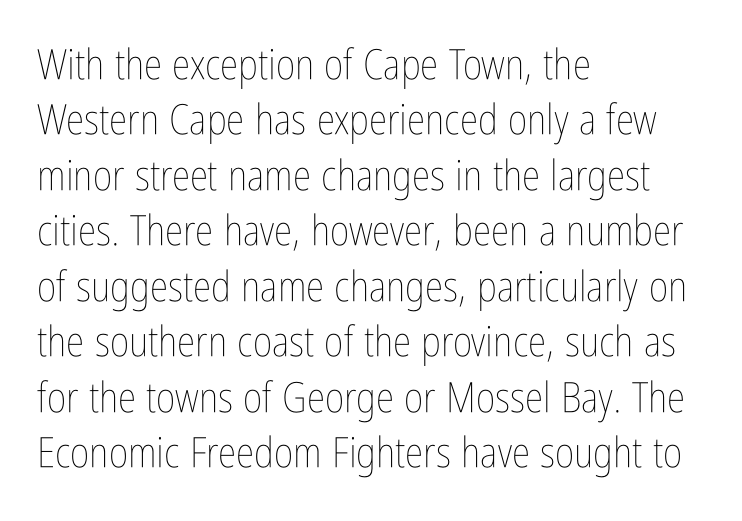
The image shows 42 px thin, condensed type, upright; set left-aligned, normal line spacing (1.32x), normal letter spacing, not underlined; low stroke contrast and a medium x-height.
